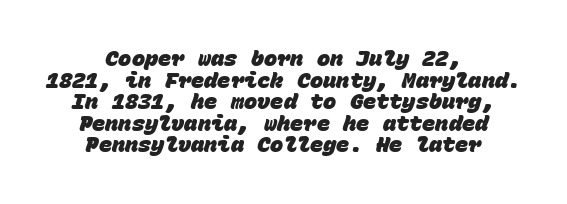
Q: Is the text bold? A: Yes.
Q: Is the text underlined? A: No.
Q: How is the paragraph aligned? A: Centered.
Q: Is the spacing between letters normal or unusually wide? A: Normal.
Q: Is the spacing between lines tight, normal or loose? A: Tight.
